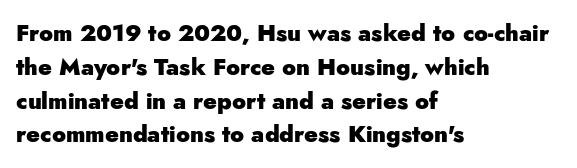
The image shows 23 px bold type, upright; set left-aligned, normal line spacing (1.47x), normal letter spacing, not underlined.
